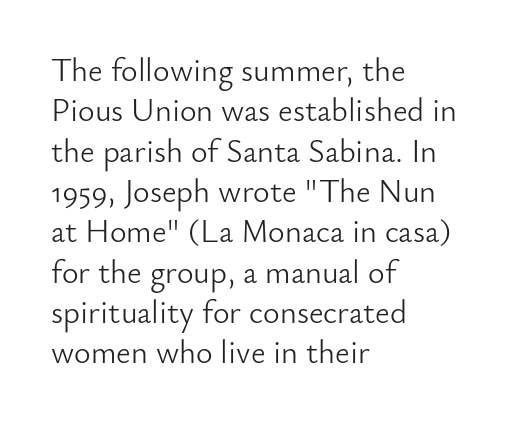
The image shows 32 px light sans-serif type, upright; set left-aligned, normal line spacing (1.26x), normal letter spacing, not underlined; low stroke contrast and a small x-height.
